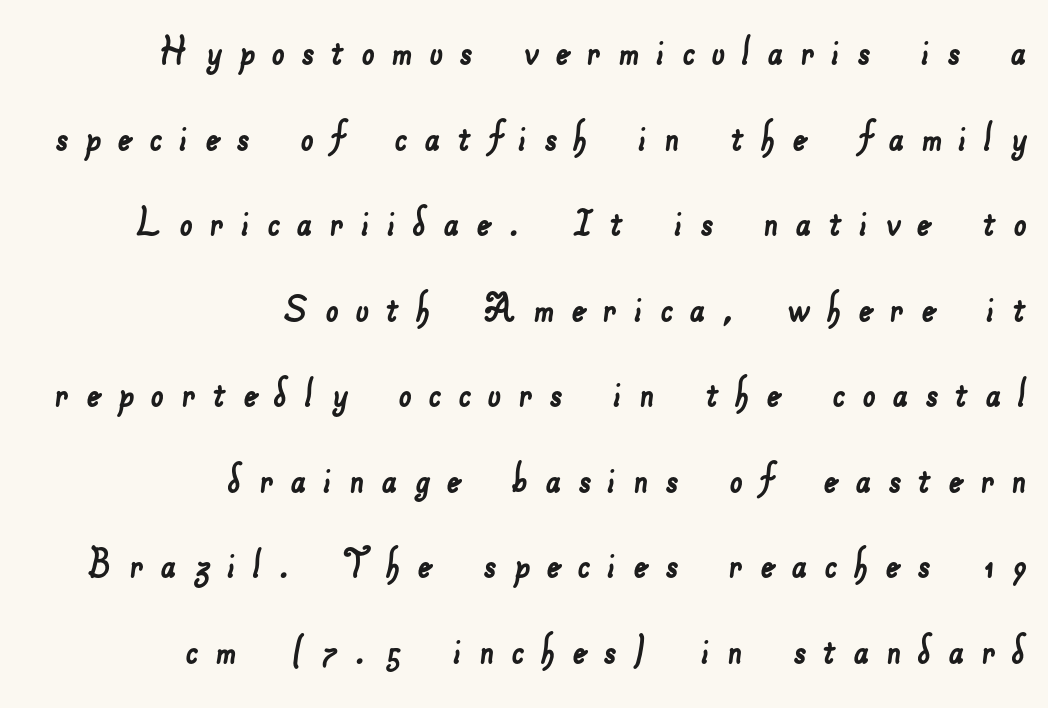
Q: Is the typeface a serif or a sans-serif typeface? A: Sans-serif.
Q: Is the text underlined? A: No.
Q: How is the paragraph aligned? A: Right-aligned.
Q: Is the spacing between letters normal or unusually wide? A: Unusually wide.
Q: Width (condensed, normal, or wide)? A: Normal.
Q: Stroke contrast? A: Low.
Q: x-height? A: Small.
Q: Monospaced? A: No.
